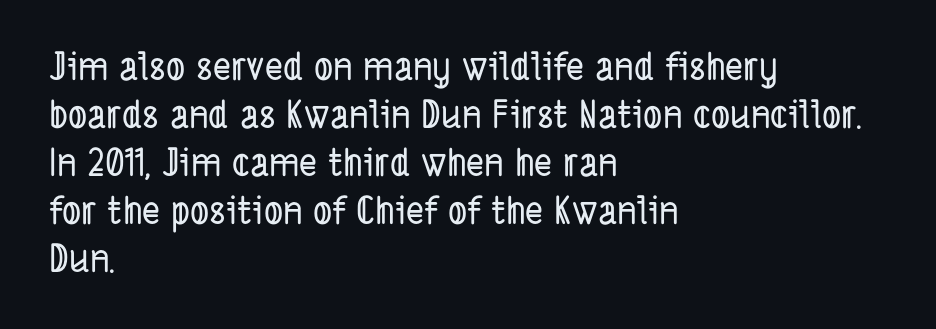
What kind of face is this? One without serifs — a sans. Check under the words: just untouched page. Standard letterfit; no display-style spreading of the glyphs. Evenly set lines give the paragraph a standard silhouette. Horizontal alignment here is leftward, the default for most running prose.
